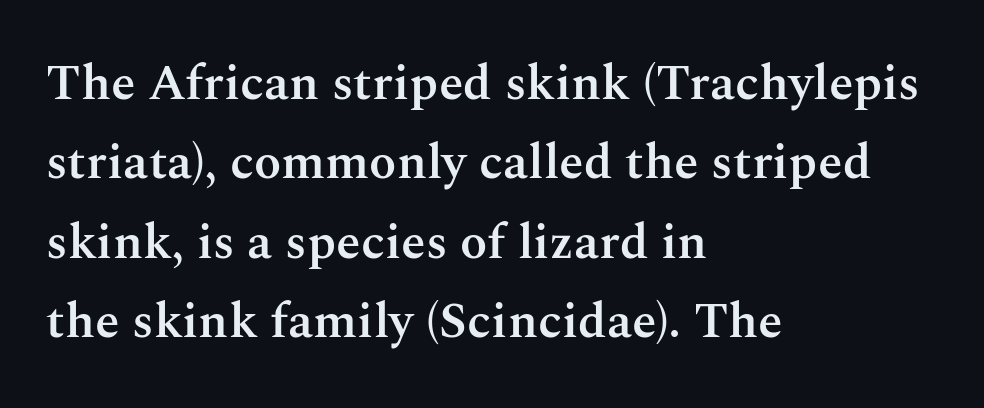
{"serif": "yes", "italic": "no", "bold": "semi", "weight": "semibold", "width": "normal", "stroke_contrast": "medium", "x_height": "medium", "monospaced": "no", "underline": "no", "align": "left", "line_spacing": "normal", "line_spacing_ratio": 1.59, "letter_spacing": "normal", "letter_spacing_em": 0.0, "glyph_px": 50}
